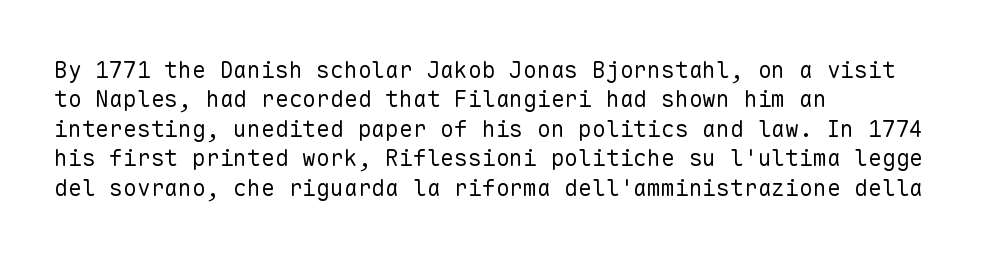
The image shows 23 px text type, upright; set left-aligned, normal line spacing (1.28x), normal letter spacing, not underlined.
